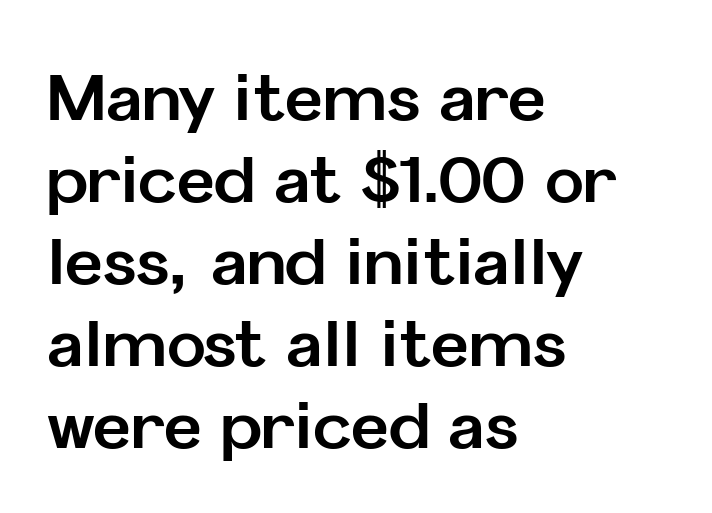
The image shows 65 px bold sans-serif type, upright; set left-aligned, normal line spacing (1.26x), normal letter spacing, not underlined; low stroke contrast and a medium x-height.
